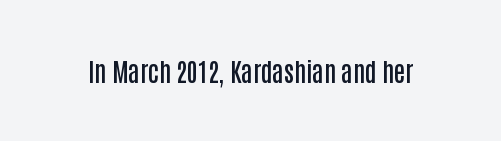
The letters stand upright; this is a roman face. Words appear dense and cohesive because spacing is normal. What weight is shown? A semibold, between regular and bold. The passage shown is not underscored anywhere.
